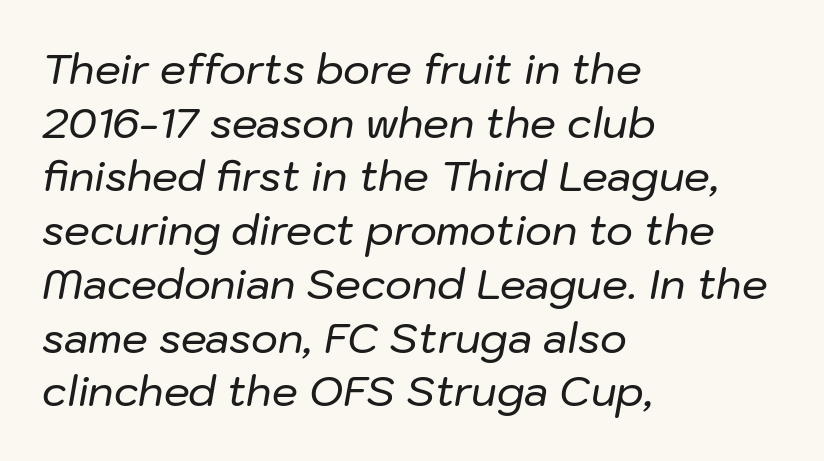
The image shows 41 px text type, italic (leaning right); set left-aligned, normal line spacing (1.31x), normal letter spacing, not underlined; low stroke contrast and a medium x-height.
